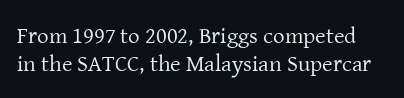
{"italic": "no", "bold": "no", "underline": "no", "line_spacing_ratio": 1.23, "letter_spacing": "normal", "letter_spacing_em": 0.0, "glyph_px": 23}
